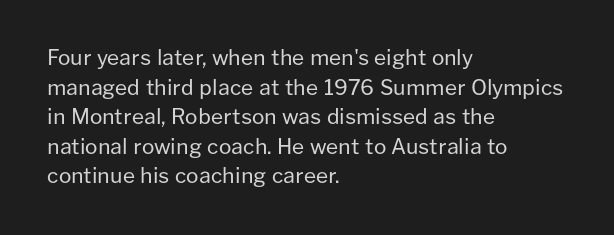
Q: Is the text bold? A: No.
Q: Is the text italic (slanted)? A: No, it is upright.
Q: Is the text underlined? A: No.
Q: How is the paragraph aligned? A: Left-aligned.
Q: Is the spacing between letters normal or unusually wide? A: Normal.
Q: Is the spacing between lines tight, normal or loose? A: Normal.
